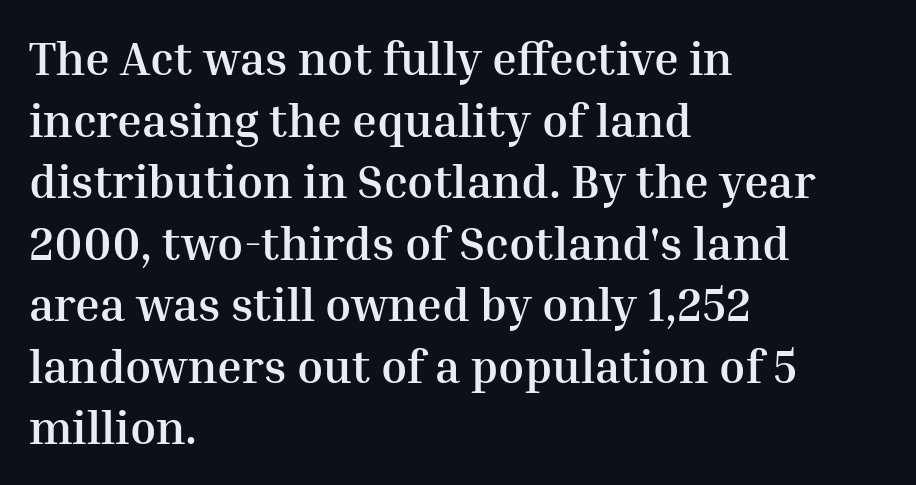
Q: Is the text bold? A: Yes.
Q: Is the text italic (slanted)? A: No, it is upright.
Q: Is the typeface a serif or a sans-serif typeface? A: Serif.
Q: Is the text underlined? A: No.
Q: How is the paragraph aligned? A: Left-aligned.
Q: Is the spacing between letters normal or unusually wide? A: Normal.
Q: Is the spacing between lines tight, normal or loose? A: Normal.
Q: Width (condensed, normal, or wide)? A: Normal.
Q: Stroke contrast? A: Medium.
Q: x-height? A: Medium.
Q: Monospaced? A: No.
